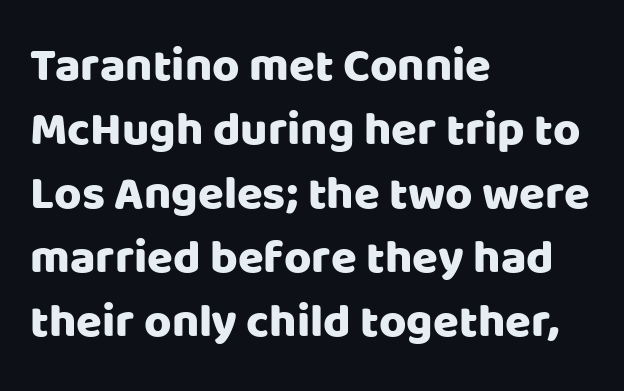
Q: Is the text italic (slanted)? A: No, it is upright.
Q: Is the typeface a serif or a sans-serif typeface? A: Sans-serif.
Q: Is the text underlined? A: No.
Q: How is the paragraph aligned? A: Left-aligned.
Q: Is the spacing between letters normal or unusually wide? A: Normal.
Q: Is the spacing between lines tight, normal or loose? A: Normal.
Q: Width (condensed, normal, or wide)? A: Normal.
Q: Stroke contrast? A: Low.
Q: x-height? A: Large.
Q: Monospaced? A: No.
